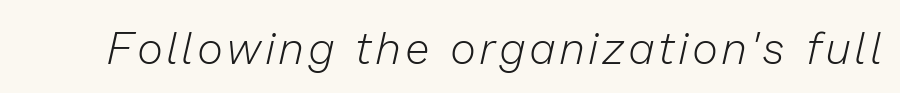
{"italic": "yes", "lean": "right", "slant_degrees": 13, "bold": "no", "weight": "light", "width": "normal", "stroke_contrast": "low", "x_height": "medium", "monospaced": "no", "underline": "no", "glyph_px": 44}
